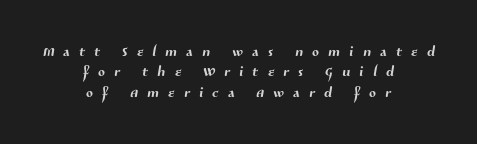
The image shows 20 px text type; set centered, tight line spacing (1.02x), unusually wide letter spacing (+0.47 em), not underlined.
